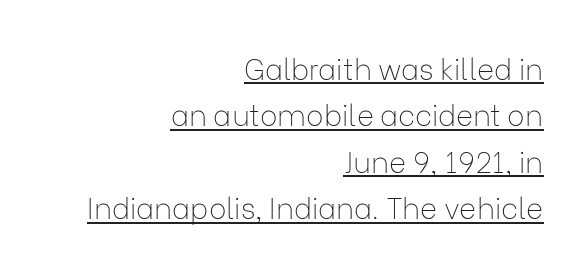
The image shows 29 px thin sans-serif type, upright; set right-aligned, normal line spacing (1.6x), normal letter spacing, underlined; low stroke contrast and a medium x-height.
